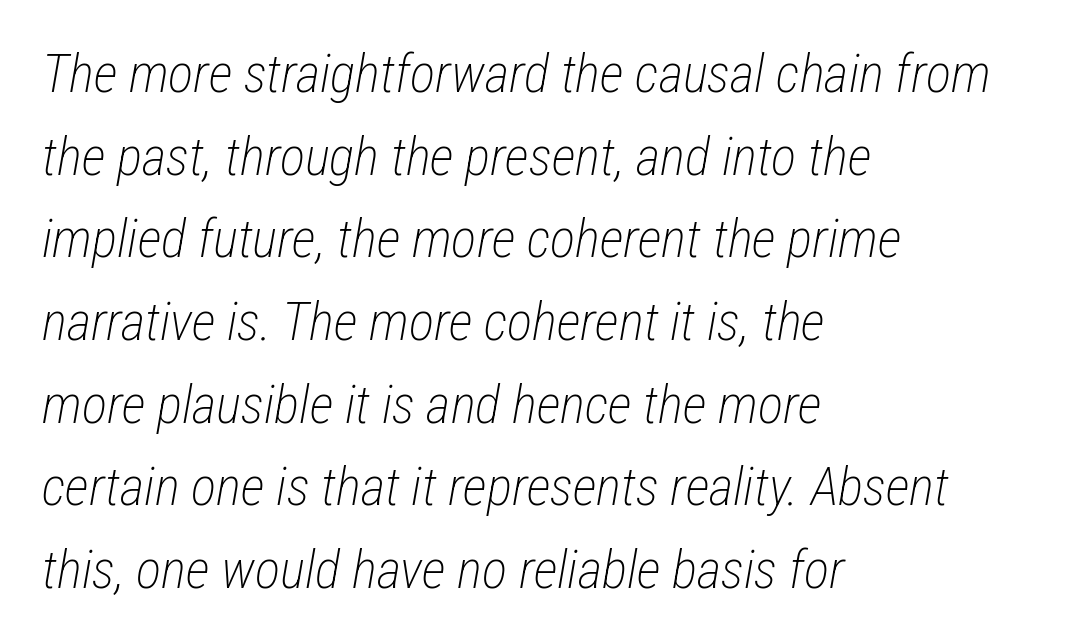
Is the block centered? No — it sits flush against the left margin. This sample keeps an unexceptional amount of space between lines. Words float on clear page, feet unadorned. The passage shown is typed in a proportional face where columns would drift. Weight: regular or lighter.
